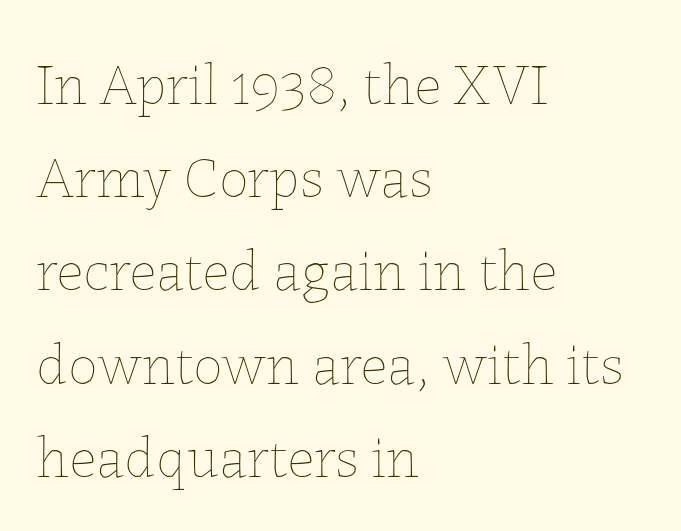
Q: Is the text bold? A: No.
Q: Is the text italic (slanted)? A: No, it is upright.
Q: Is the text underlined? A: No.
Q: How is the paragraph aligned? A: Left-aligned.
Q: Is the spacing between letters normal or unusually wide? A: Normal.
Q: Is the spacing between lines tight, normal or loose? A: Normal.
Q: Width (condensed, normal, or wide)? A: Normal.
Q: Stroke contrast? A: Low.
Q: x-height? A: Medium.
Q: Monospaced? A: No.
